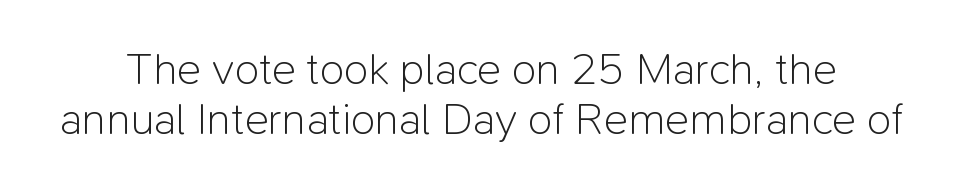
The image shows 45 px light sans-serif type, upright; set tight line spacing (1.11x), normal letter spacing, not underlined; low stroke contrast and a medium x-height.
